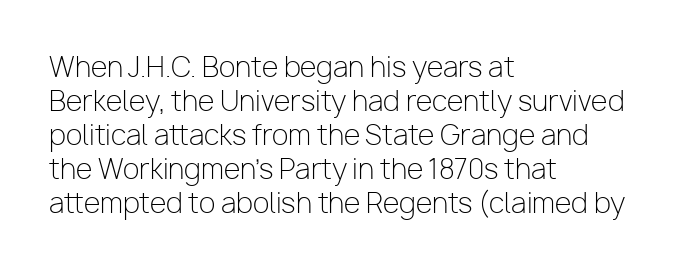
Q: Is the text bold? A: No.
Q: Is the text italic (slanted)? A: No, it is upright.
Q: Is the text underlined? A: No.
Q: How is the paragraph aligned? A: Left-aligned.
Q: Is the spacing between letters normal or unusually wide? A: Normal.
Q: Is the spacing between lines tight, normal or loose? A: Normal.
